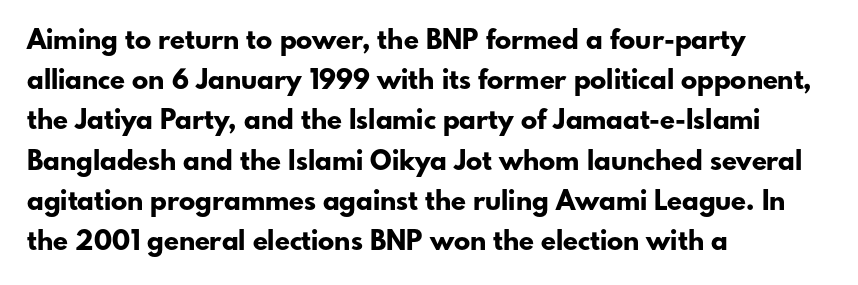
{"italic": "no", "bold": "yes", "underline": "no", "align": "left", "line_spacing": "normal", "line_spacing_ratio": 1.49, "letter_spacing": "normal", "letter_spacing_em": 0.0, "glyph_px": 27}
